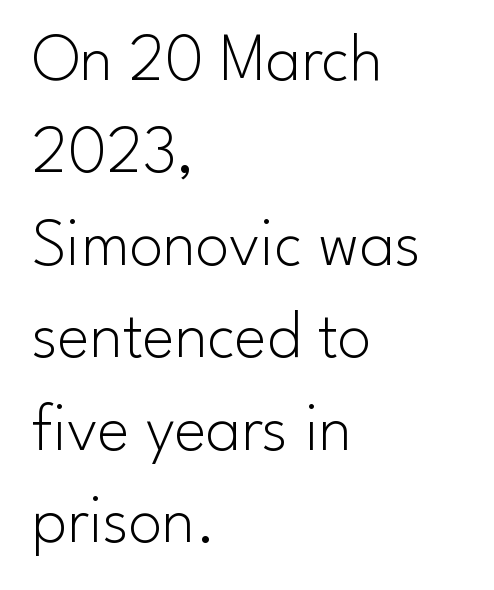
{"serif": "no", "italic": "no", "bold": "no", "weight": "light", "width": "normal", "stroke_contrast": "low", "x_height": "small", "monospaced": "no", "underline": "no", "align": "left", "line_spacing": "normal", "line_spacing_ratio": 1.36, "letter_spacing": "normal", "letter_spacing_em": 0.0, "glyph_px": 68}
